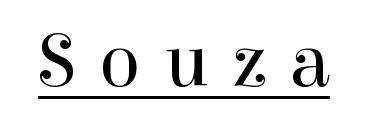
The image shows 76 px regular-weight serif type, upright; set unusually wide letter spacing (+0.3 em), underlined; high stroke contrast and a medium x-height.
